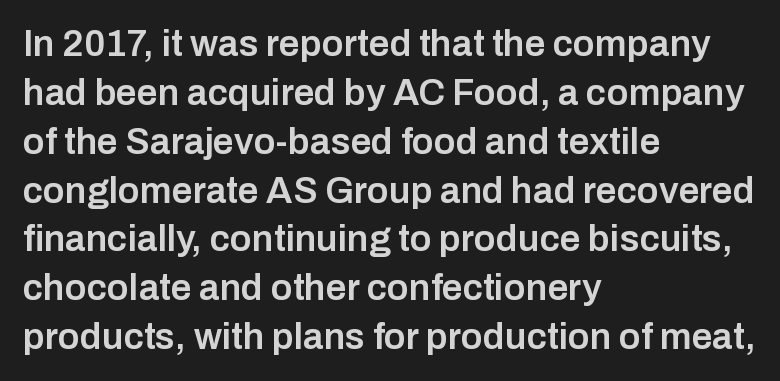
Q: Is the text bold? A: Semi-bold.
Q: Is the text italic (slanted)? A: No, it is upright.
Q: Is the typeface a serif or a sans-serif typeface? A: Sans-serif.
Q: Is the text underlined? A: No.
Q: How is the paragraph aligned? A: Left-aligned.
Q: Is the spacing between letters normal or unusually wide? A: Normal.
Q: Is the spacing between lines tight, normal or loose? A: Normal.
Q: Width (condensed, normal, or wide)? A: Normal.
Q: Stroke contrast? A: Low.
Q: x-height? A: Medium.
Q: Monospaced? A: No.
